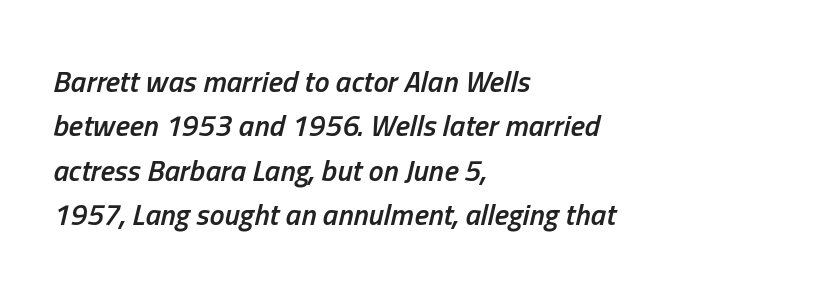
A typesetter would call this proportional, since set widths differ per character. Between one letter and the next there's only the usual sliver of space. Regarding leading, the lines here are spaced in the standard way. Teacher's note: observe the even left margin — that is flush-left alignment. The face used here is a semibold: visibly heavier than regular, lighter than bold.
